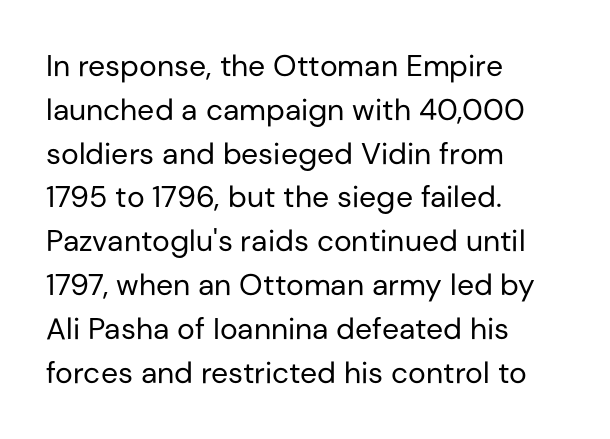
{"serif": "no", "italic": "no", "bold": "no", "weight": "regular", "width": "normal", "stroke_contrast": "low", "x_height": "medium", "monospaced": "no", "underline": "no", "align": "left", "line_spacing": "normal", "line_spacing_ratio": 1.46, "letter_spacing": "normal", "letter_spacing_em": 0.0, "glyph_px": 30}
